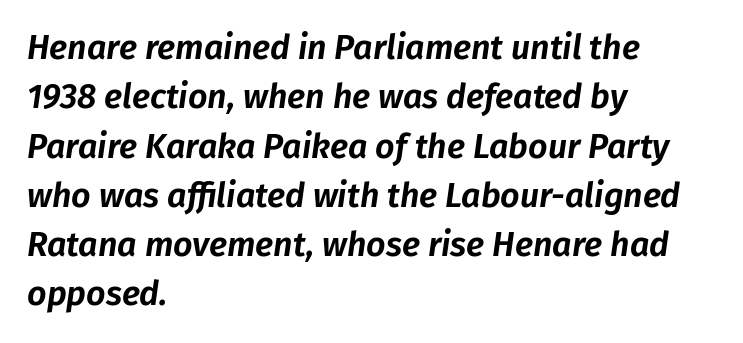
Q: Is the text italic (slanted)? A: Yes, it leans right by about 8 degrees.
Q: Is the text underlined? A: No.
Q: How is the paragraph aligned? A: Left-aligned.
Q: Is the spacing between letters normal or unusually wide? A: Normal.
Q: Is the spacing between lines tight, normal or loose? A: Normal.
Q: Width (condensed, normal, or wide)? A: Normal.
Q: Stroke contrast? A: Low.
Q: x-height? A: Medium.
Q: Monospaced? A: No.
